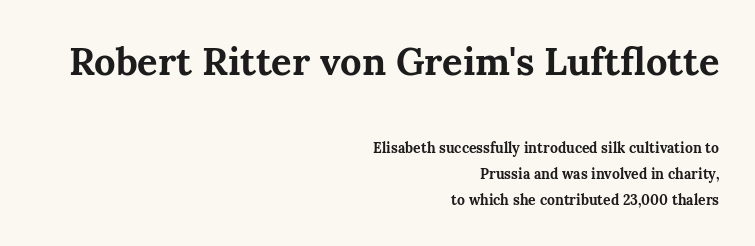
The lettering stays uniformly vertical, giving the passage a roman look. This rendering leaves character spacing at its baseline value. Examine the stroke ends and you'll spot serifs. Character widths vary here, with narrow letters taking less room than wide ones.
